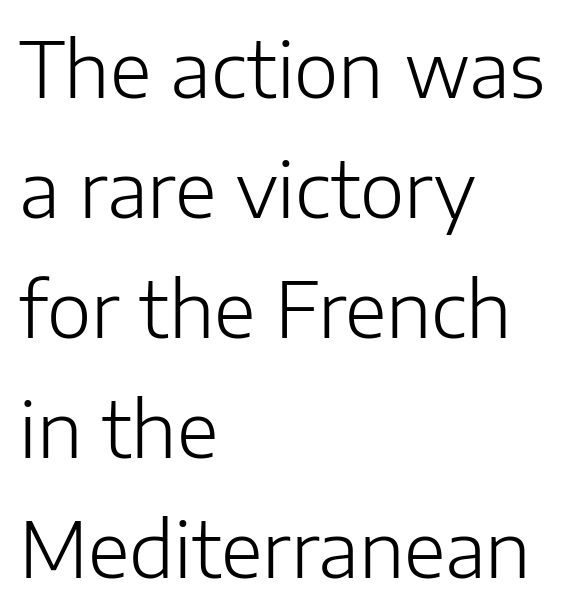
The image shows 76 px light sans-serif type, upright; set left-aligned, normal line spacing (1.58x), normal letter spacing, not underlined; low stroke contrast and a medium x-height.
